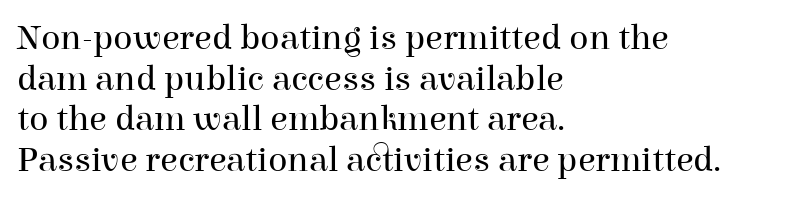
In CSS terms this would be text-align: left. Is the letter spacing exaggerated? No — it looks like the ordinary default. Rows of type sit shoulder to shoulder in the vertical direction. Little horizontal feet cap the strokes, marking this as serif type. Character widths vary here, with narrow letters taking less room than wide ones. Do the letters lean? They stand straight.
